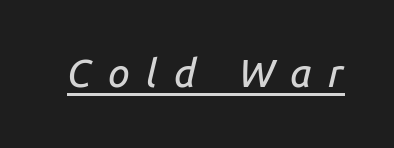
{"italic": "yes", "lean": "right", "slant_degrees": 14, "width": "normal", "stroke_contrast": "low", "x_height": "medium", "monospaced": "no", "underline": "yes", "letter_spacing": "wide", "letter_spacing_em": 0.42, "glyph_px": 39}
